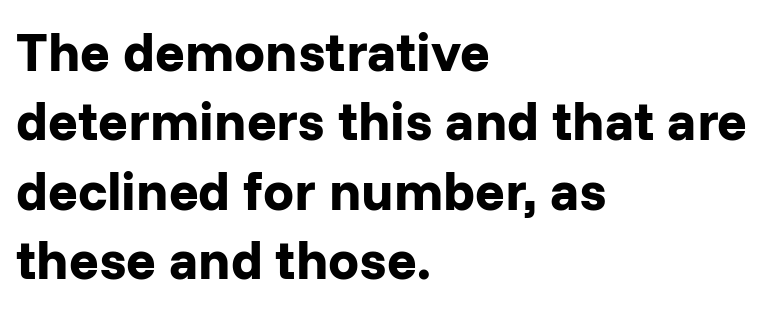
Q: Is the text bold? A: Yes.
Q: Is the text italic (slanted)? A: No, it is upright.
Q: Is the typeface a serif or a sans-serif typeface? A: Sans-serif.
Q: Is the text underlined? A: No.
Q: How is the paragraph aligned? A: Left-aligned.
Q: Is the spacing between letters normal or unusually wide? A: Normal.
Q: Is the spacing between lines tight, normal or loose? A: Normal.
Q: Width (condensed, normal, or wide)? A: Normal.
Q: Stroke contrast? A: Low.
Q: x-height? A: Medium.
Q: Monospaced? A: No.
